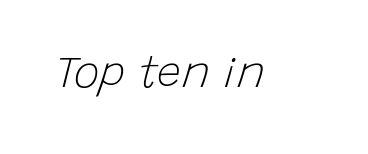
{"italic": "yes", "lean": "right", "slant_degrees": 15, "bold": "no", "weight": "light", "width": "normal", "stroke_contrast": "low", "x_height": "large", "monospaced": "no", "underline": "no", "letter_spacing": "normal", "letter_spacing_em": 0.0, "glyph_px": 43}
